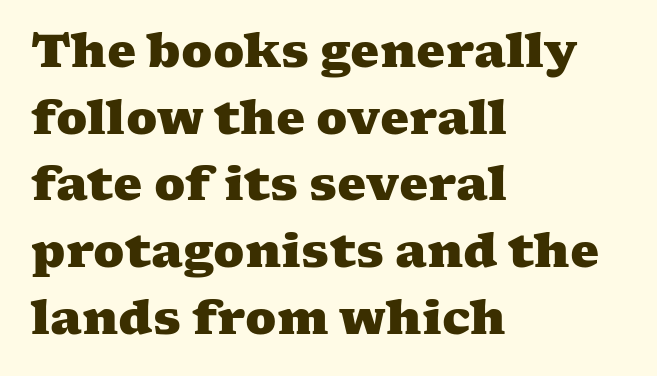
{"serif": "yes", "bold": "yes", "weight": "heavy", "width": "wide", "stroke_contrast": "medium", "x_height": "medium", "monospaced": "no", "underline": "no", "align": "left", "line_spacing": "normal", "line_spacing_ratio": 1.45, "letter_spacing": "normal", "letter_spacing_em": 0.0, "glyph_px": 46}
